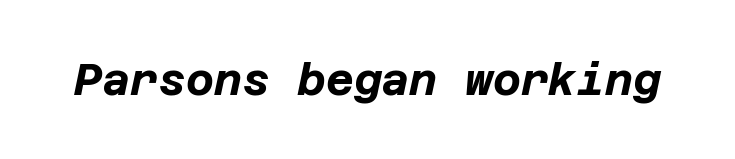
{"italic": "yes", "lean": "right", "slant_degrees": 12, "bold": "yes", "weight": "bold", "width": "normal", "stroke_contrast": "low", "x_height": "large", "underline": "no", "letter_spacing": "normal", "letter_spacing_em": 0.0, "glyph_px": 43}
